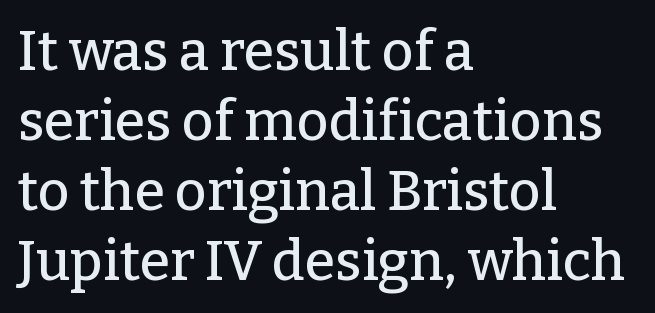
Inter-character spacing is left at the font's built-in metrics. A student would call this left alignment; a typographer would say flush left, rag right. How would I describe the line gaps? Plain and ordinary. Rendered with straight, roman letterforms. Underline: absent.
